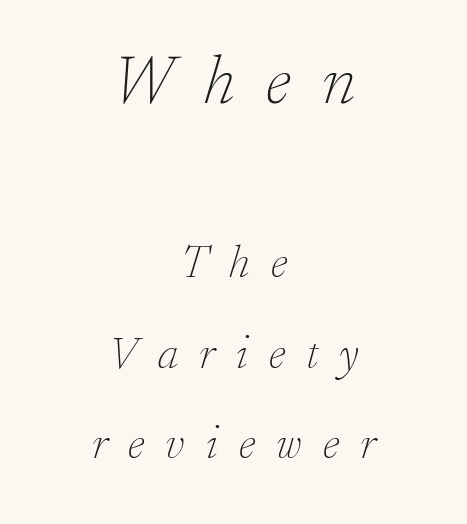
{"serif": "yes", "italic": "yes", "lean": "right", "slant_degrees": 17, "bold": "no", "weight": "thin", "width": "normal", "stroke_contrast": "low", "x_height": "small", "monospaced": "no", "underline": "no", "align": "center", "line_spacing": "loose", "line_spacing_ratio": 1.97, "letter_spacing": "wide", "letter_spacing_em": 0.46, "larger_block": "first", "size_ratio": 1.5, "glyph_px": 69}
